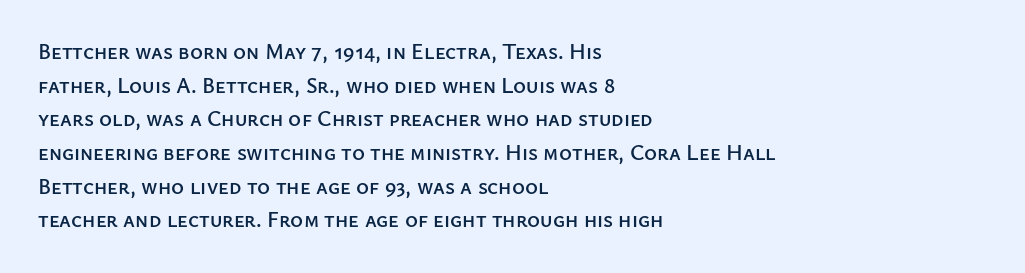
{"italic": "no", "underline": "no", "align": "left", "line_spacing": "normal", "line_spacing_ratio": 1.53, "letter_spacing": "normal", "letter_spacing_em": 0.0, "glyph_px": 22}
